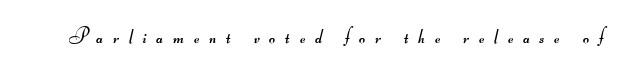
Weight: not bold — regular or lighter. Tracking value appears strongly positive — letters spread wide. Decoration check: the copy has no underline.
